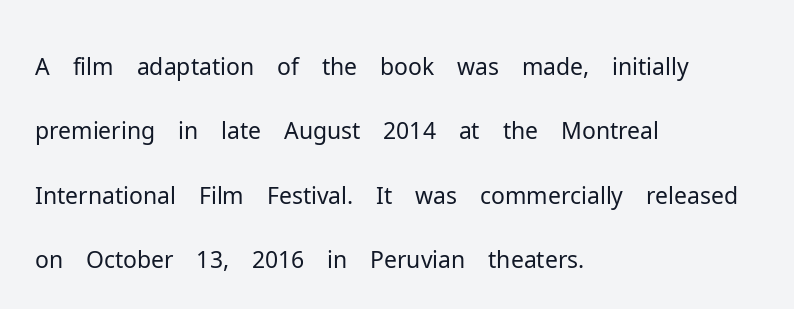
Leftover space on each line is placed entirely after the last word. The face used here is rendered with its standard letterfit. This sample keeps an unexceptional amount of space between lines. You could not count columns in this text — the font is proportionally spaced. Do the letters lean? They stand straight.
